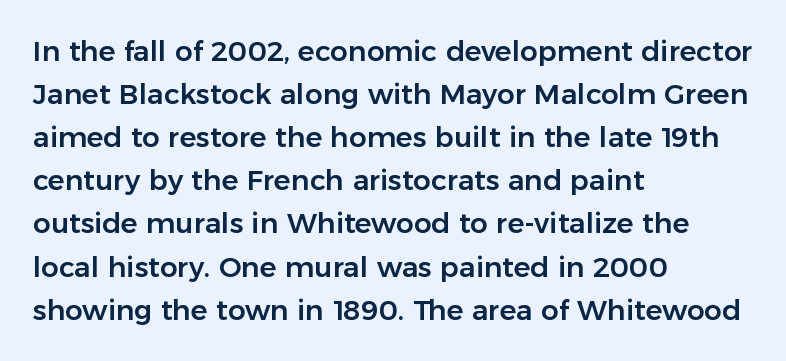
{"serif": "no", "italic": "no", "width": "normal", "stroke_contrast": "low", "x_height": "medium", "monospaced": "no", "underline": "no", "align": "left", "line_spacing": "normal", "line_spacing_ratio": 1.54, "letter_spacing": "normal", "letter_spacing_em": 0.0, "glyph_px": 28}
